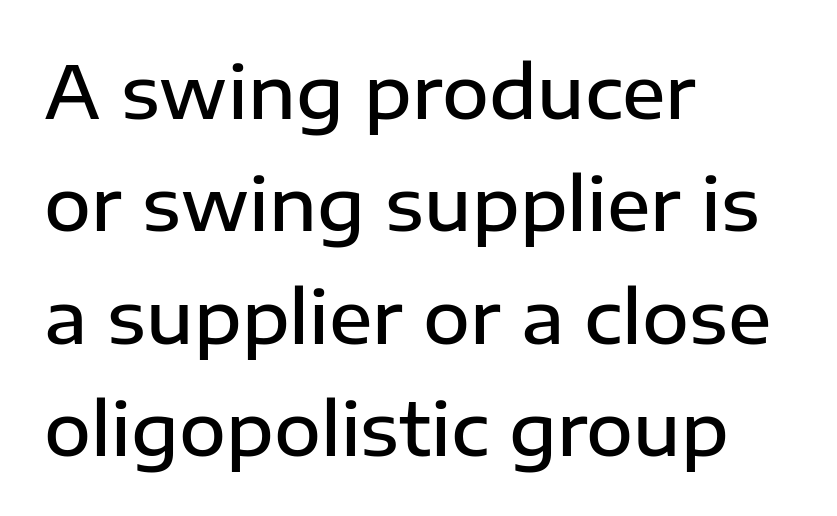
Q: Is the text bold? A: Semi-bold.
Q: Is the text italic (slanted)? A: No, it is upright.
Q: Is the typeface a serif or a sans-serif typeface? A: Sans-serif.
Q: Is the text underlined? A: No.
Q: How is the paragraph aligned? A: Left-aligned.
Q: Is the spacing between letters normal or unusually wide? A: Normal.
Q: Is the spacing between lines tight, normal or loose? A: Normal.
Q: Width (condensed, normal, or wide)? A: Normal.
Q: Stroke contrast? A: Low.
Q: x-height? A: Medium.
Q: Monospaced? A: No.
